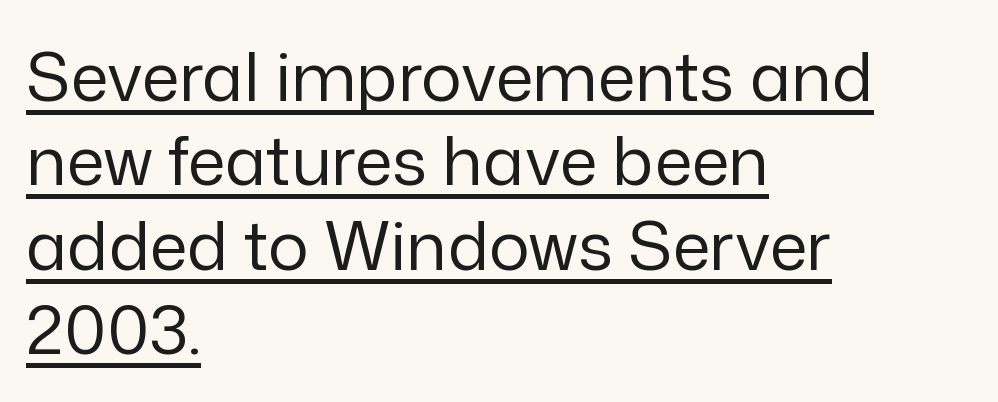
Q: Is the text bold? A: No.
Q: Is the text italic (slanted)? A: No, it is upright.
Q: Is the typeface a serif or a sans-serif typeface? A: Sans-serif.
Q: Is the text underlined? A: Yes.
Q: How is the paragraph aligned? A: Left-aligned.
Q: Is the spacing between letters normal or unusually wide? A: Normal.
Q: Width (condensed, normal, or wide)? A: Normal.
Q: Stroke contrast? A: Low.
Q: x-height? A: Medium.
Q: Monospaced? A: No.
